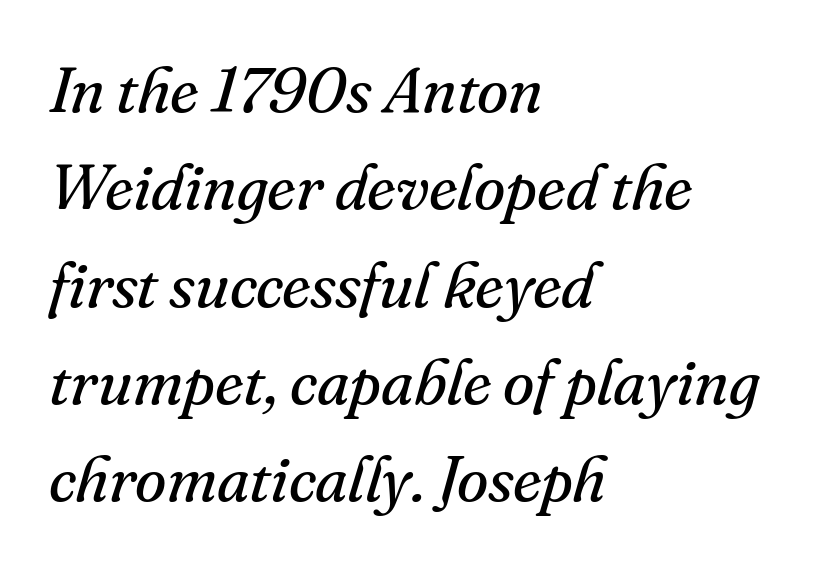
Q: Is the text bold? A: No.
Q: Is the text italic (slanted)? A: Yes, it leans right by about 16 degrees.
Q: Is the typeface a serif or a sans-serif typeface? A: Serif.
Q: Is the text underlined? A: No.
Q: How is the paragraph aligned? A: Left-aligned.
Q: Is the spacing between letters normal or unusually wide? A: Normal.
Q: Is the spacing between lines tight, normal or loose? A: Normal.
Q: Width (condensed, normal, or wide)? A: Normal.
Q: Stroke contrast? A: Medium.
Q: x-height? A: Small.
Q: Monospaced? A: No.
